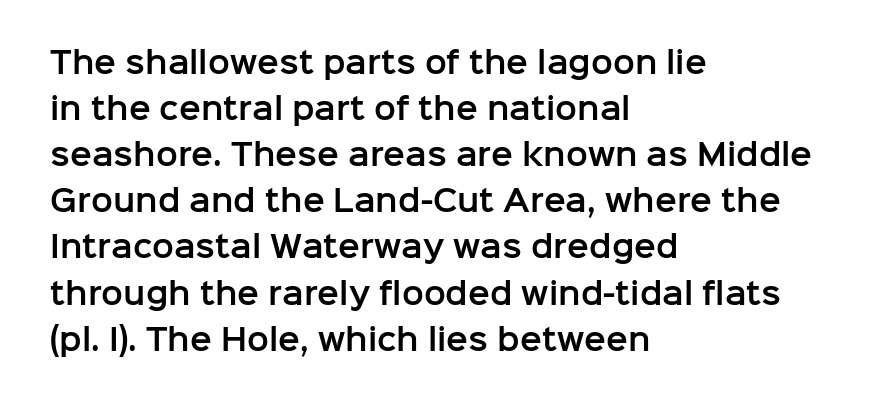
Note the varied advance widths — an 'i' is clearly narrower than an 'm'. Teacher's note: observe the even left margin — that is flush-left alignment. Students, note that the glyphs here touch the page at normal intervals. The line-height multiplier appears to be the usual default.
